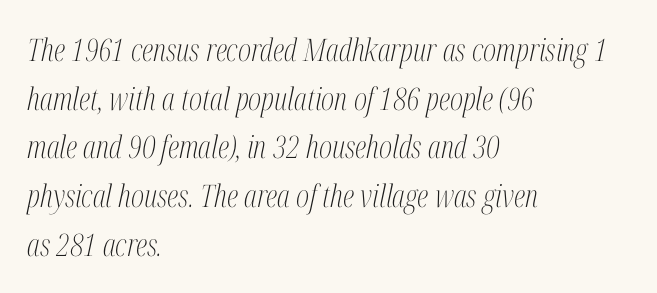
The image shows 31 px light, condensed serif type, italic (leaning right); set left-aligned, normal line spacing (1.57x), normal letter spacing, not underlined; medium stroke contrast and a medium x-height.
